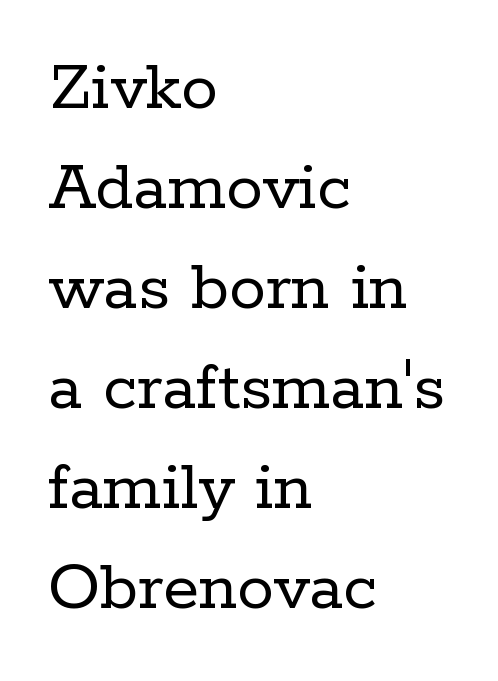
The image shows 73 px regular-weight serif type, upright; set left-aligned, normal line spacing (1.37x), normal letter spacing, not underlined; low stroke contrast and a medium x-height.
